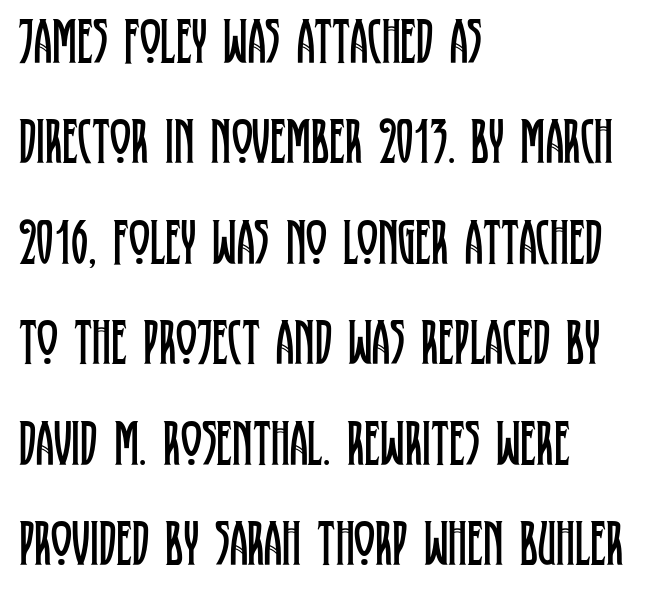
A clean baseline with only descenders dipping below it. Vertically, the passage feels balanced, rows spaced as you'd expect. The letterforms sit at book weight or below. Standard letterfit; no display-style spreading of the glyphs. These lines are rendered in a variable-pitch font. Yep, those are serifs on the letters.
